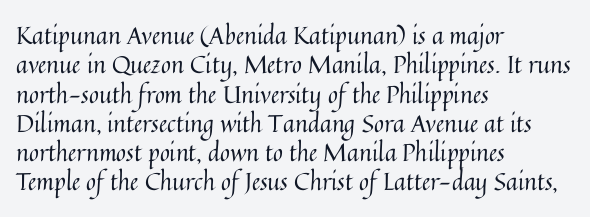
Q: Is the text bold? A: No.
Q: Is the text italic (slanted)? A: Yes.
Q: Is the text underlined? A: No.
Q: How is the paragraph aligned? A: Left-aligned.
Q: Is the spacing between letters normal or unusually wide? A: Normal.
